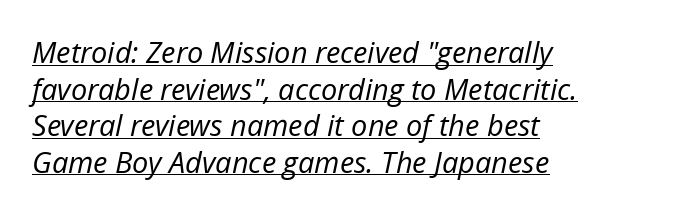
{"italic": "yes", "lean": "right", "slant_degrees": 12, "bold": "no", "weight": "regular", "width": "normal", "stroke_contrast": "low", "x_height": "medium", "monospaced": "no", "underline": "yes", "align": "left", "line_spacing": "normal", "line_spacing_ratio": 1.26, "letter_spacing": "normal", "letter_spacing_em": 0.0, "glyph_px": 29}
